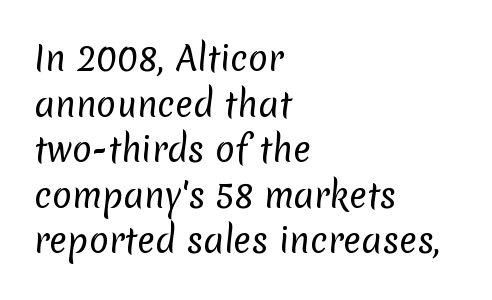
Horizontal bands of white between lines are of average thickness. Letters have the restrained weight of plain body copy at most. Do the characters align in a grid? No, the font is proportional. The glyphs in this specimen are sans serif. The glyphs are unaccompanied by any horizontal stroke below them.
